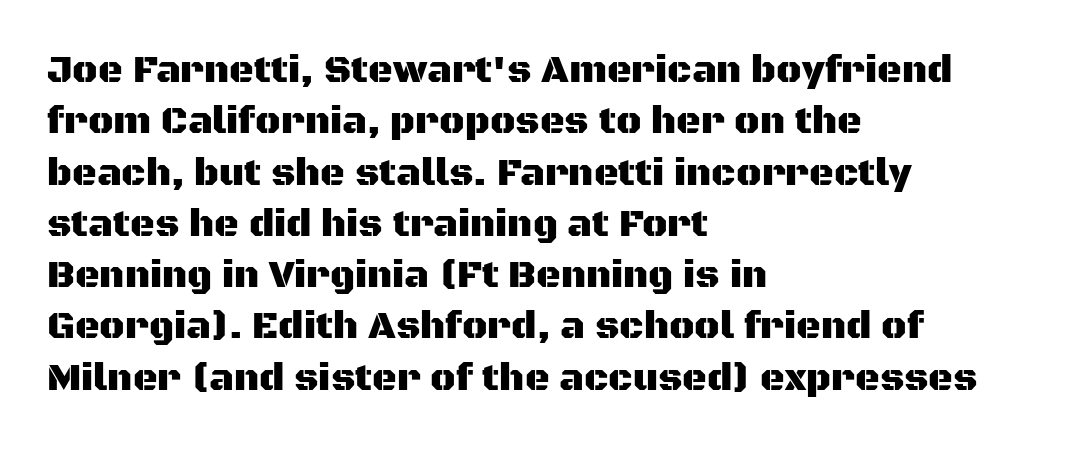
The image shows 38 px sans-serif type, upright; set left-aligned, normal line spacing (1.35x), normal letter spacing, not underlined; medium stroke contrast and a large x-height.
